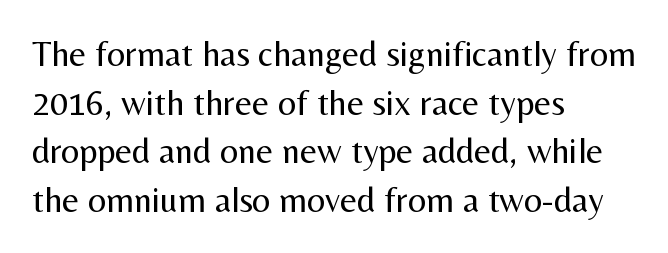
The image shows 36 px regular-weight sans-serif type, upright; set left-aligned, normal line spacing (1.35x), normal letter spacing, not underlined; medium stroke contrast and a medium x-height.
